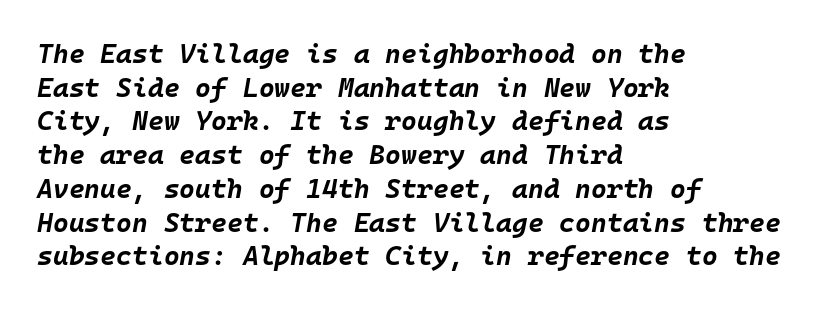
Q: Is the text bold? A: Yes.
Q: Is the text italic (slanted)? A: Yes, it leans right by about 10 degrees.
Q: Is the text underlined? A: No.
Q: How is the paragraph aligned? A: Left-aligned.
Q: Is the spacing between letters normal or unusually wide? A: Normal.
Q: Is the spacing between lines tight, normal or loose? A: Normal.
